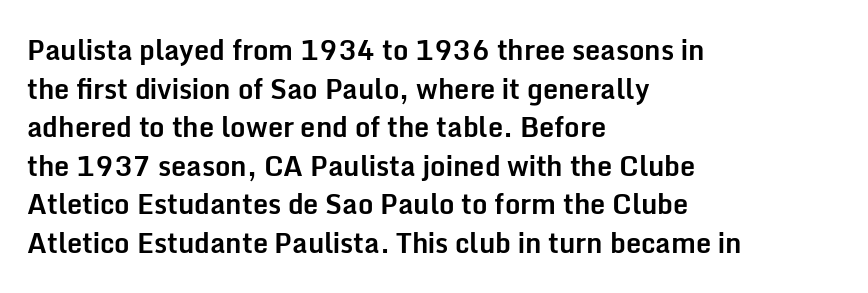
The glyphs are unaccompanied by any horizontal stroke below them. Alignment: flush left. Its strokes are broad and dark, the hallmark of bold type. Designer's note — italics off, roman on.
